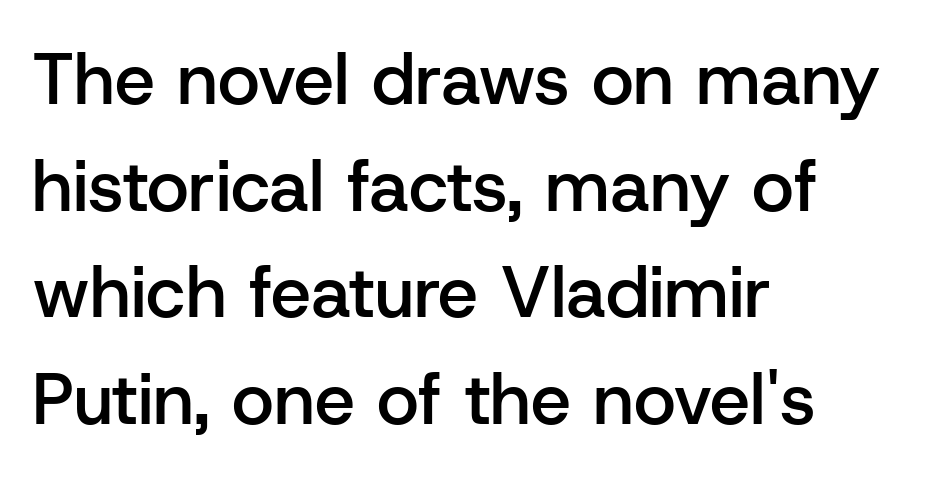
The passage shown is typed in a proportional face where columns would drift. The typeface chosen for these lines omits serifs. Do the letters lean? They stand straight. Nobody touched the tracking dial on this one. Is there much room between lines? A standard amount, neither cramped nor airy. The strokes are fattened partway — semibold, not bold.
